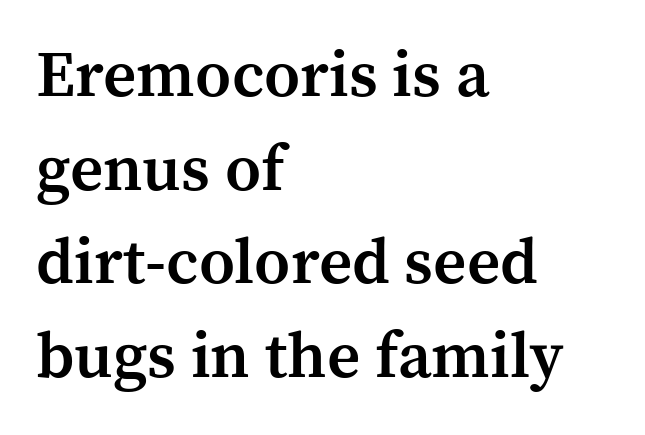
To sum up the face: it has serifs. Caption: standard tracking, unaltered. A bare baseline throughout the passage. Horizontally, the lines are justified to the leading edge only. You could not count columns in this text — the font is proportionally spaced.
